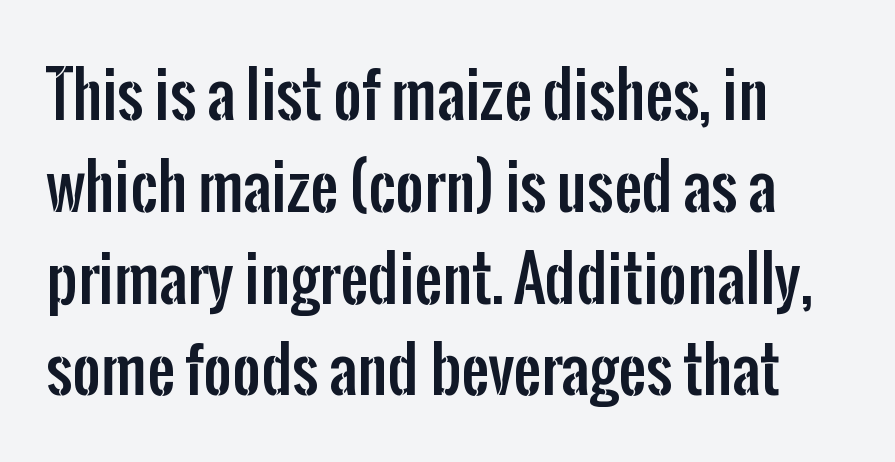
These lines keep a tight, regular rhythm from letter to letter. The lettering holds an erect, upright posture throughout. The passage shown is not underscored anywhere. Spacing verdict: proportional, widths tailored to each character.
